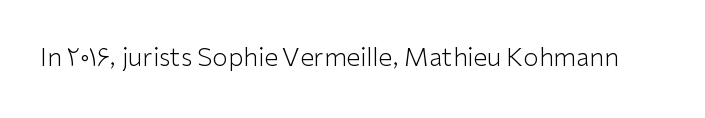
{"italic": "no", "bold": "no", "underline": "no", "letter_spacing": "normal", "letter_spacing_em": 0.0, "glyph_px": 25}
